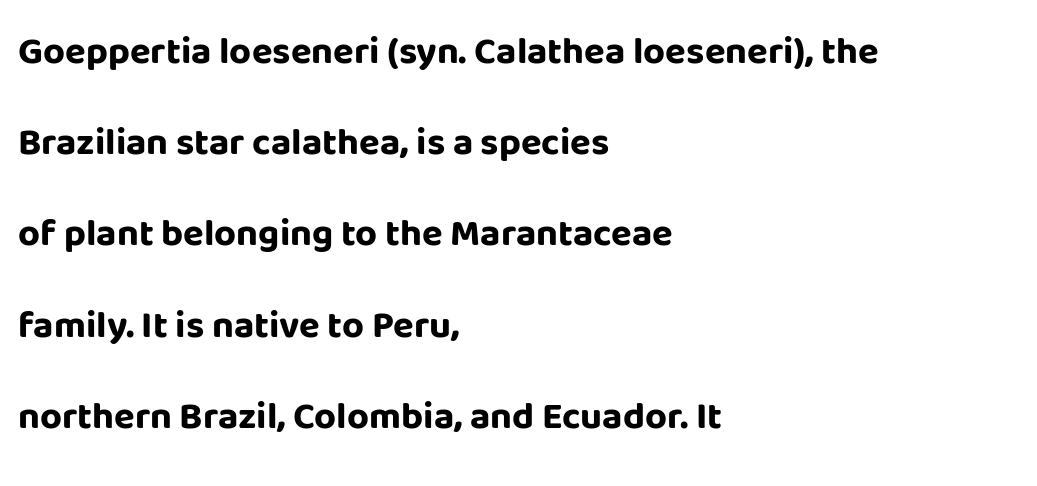
{"serif": "no", "italic": "no", "bold": "yes", "weight": "bold", "width": "normal", "stroke_contrast": "low", "x_height": "large", "monospaced": "no", "underline": "no", "align": "left", "line_spacing": "loose", "line_spacing_ratio": 2.4, "letter_spacing": "normal", "letter_spacing_em": 0.0, "glyph_px": 38}
